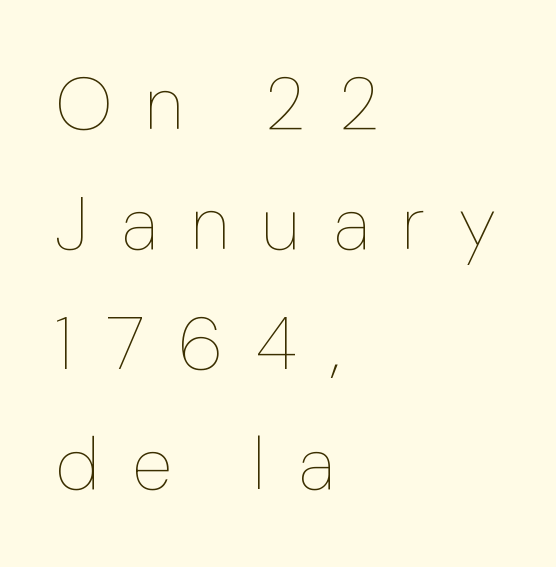
Q: Is the text bold? A: No.
Q: Is the text italic (slanted)? A: No, it is upright.
Q: Is the text underlined? A: No.
Q: How is the paragraph aligned? A: Left-aligned.
Q: Is the spacing between letters normal or unusually wide? A: Unusually wide.
Q: Is the spacing between lines tight, normal or loose? A: Normal.
Q: Width (condensed, normal, or wide)? A: Normal.
Q: Stroke contrast? A: Low.
Q: x-height? A: Medium.
Q: Monospaced? A: No.
